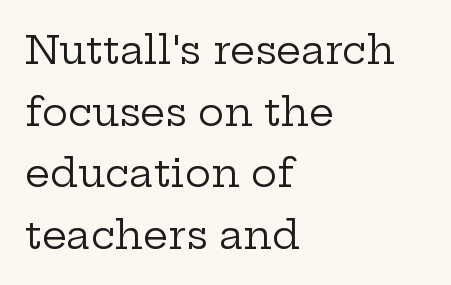
{"serif": "yes", "italic": "no", "bold": "no", "weight": "regular", "width": "wide", "stroke_contrast": "low", "x_height": "medium", "monospaced": "no", "underline": "no", "align": "left", "line_spacing": "normal", "line_spacing_ratio": 1.58, "letter_spacing": "normal", "letter_spacing_em": 0.0, "glyph_px": 39}
